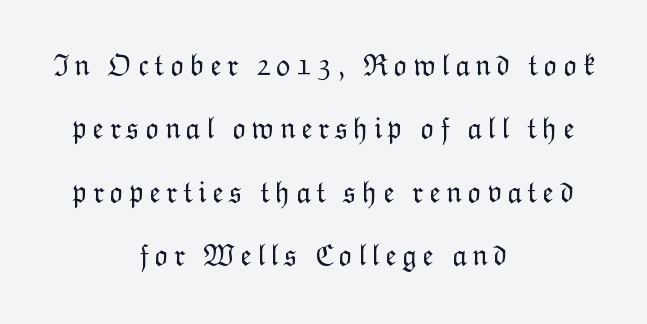
The image shows 30 px light type, upright; set centered, loose line spacing (2.11x), not underlined; low stroke contrast and a medium x-height.
